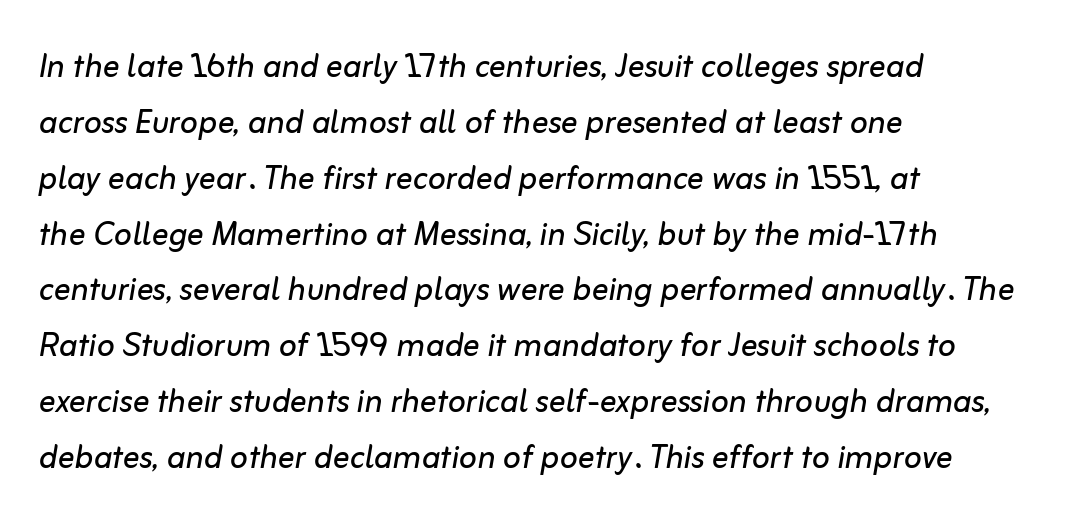
Clear beneath every line of the passage. The passage shown is typed in a proportional face where columns would drift. There's an unmistakable incline to the writing here. No extra tracking has been applied to these lines. A light-to-regular cut is what we see here.
